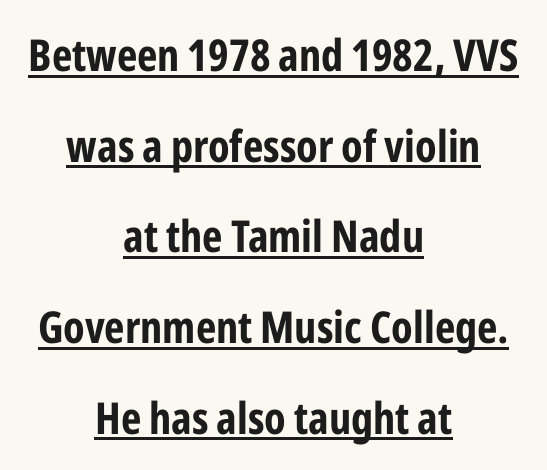
Q: Is the text bold? A: Yes.
Q: Is the text italic (slanted)? A: No, it is upright.
Q: Is the typeface a serif or a sans-serif typeface? A: Sans-serif.
Q: Is the text underlined? A: Yes.
Q: How is the paragraph aligned? A: Centered.
Q: Is the spacing between letters normal or unusually wide? A: Normal.
Q: Is the spacing between lines tight, normal or loose? A: Loose.
Q: Width (condensed, normal, or wide)? A: Condensed.
Q: Stroke contrast? A: Low.
Q: x-height? A: Medium.
Q: Monospaced? A: No.
